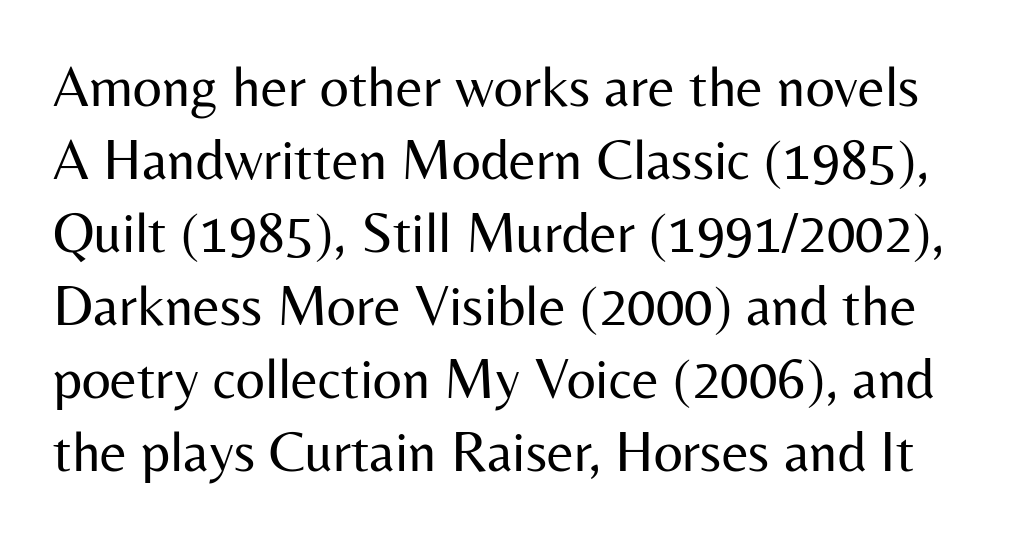
Lines of text with bare space underneath. Successive baselines arrive at the customary interval. The rendering uses natural spacing where letterforms have individual widths. These lines were composed using upright roman letters. Nothing unusual about the tracking: characters are spaced as the font intends. The letters carry no serifs — their stems end cleanly without finishing strokes.
